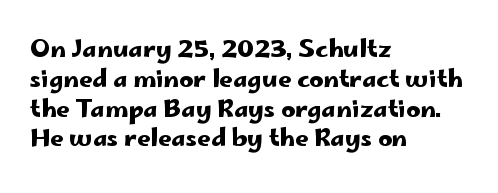
{"italic": "no", "underline": "no", "align": "left", "line_spacing_ratio": 1.24, "letter_spacing": "normal", "letter_spacing_em": 0.0, "glyph_px": 24}
